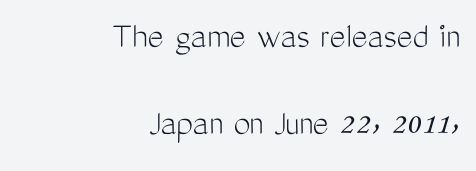
Line endings align vertically; line beginnings do not. Unmarked baselines from the first word to the last. No extra tracking has been applied to these lines. In terms of letterform style, serifs are entirely absent.
